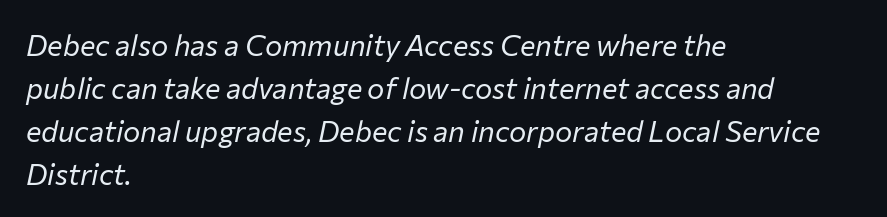
The horizontal fit of the characters is conventional and even. The designer left line spacing at the default. Characters are canted at an angle relative to the baseline's perpendicular. The characters are drawn with everyday or finer stroke widths.
